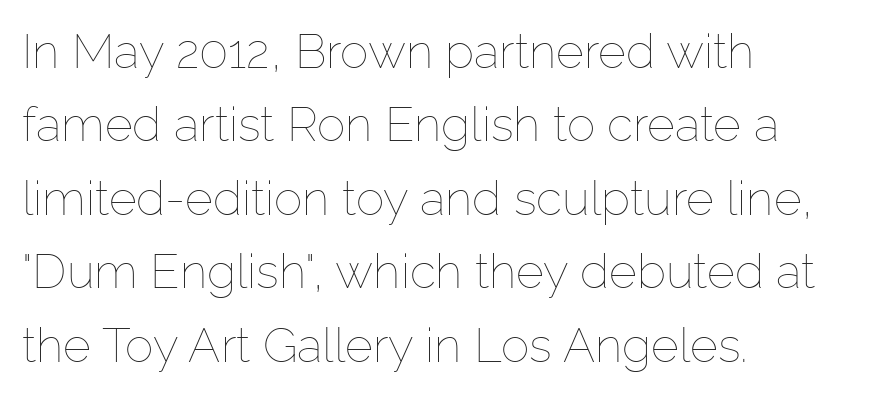
Nothing unusual about the tracking: characters are spaced as the font intends. In terms of posture, this sample is upright. Weight: not bold — regular or lighter. The lines sit at an ordinary, default distance from one another. The space directly below the letters is spotless.
